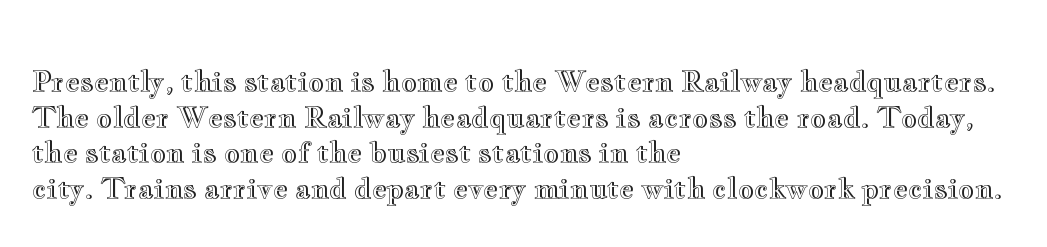
The paragraph has a hard left edge and a soft right edge. The leading is moderate, giving the passage an even texture. The passage shown is not underscored anywhere. A typesetter would call this proportional, since set widths differ per character.
